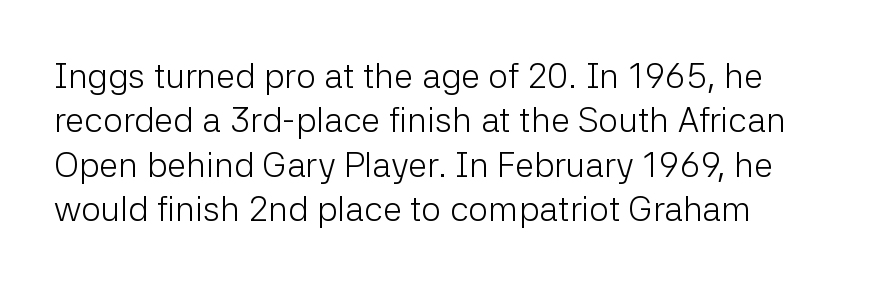
The gap between lines stays unmarked. The letters advance in unequal steps, a hallmark of proportional type. No chunkiness to these letters — they're not bold. In terms of posture, this sample is upright. Students, observe: this is what conventionally led text looks like. How are the letters spaced? Ordinarily, with no added tracking.
